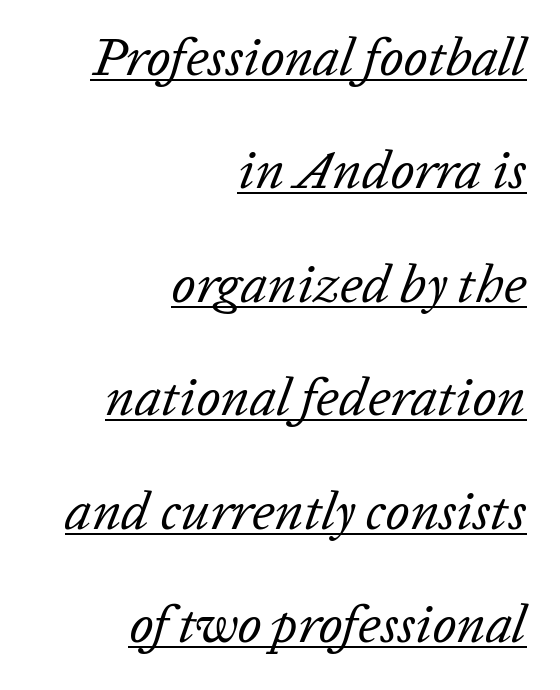
{"italic": "yes", "lean": "right", "slant_degrees": 20, "bold": "no", "weight": "regular", "width": "normal", "stroke_contrast": "low", "x_height": "medium", "monospaced": "no", "underline": "yes", "align": "right", "line_spacing": "loose", "line_spacing_ratio": 2.1, "letter_spacing": "normal", "letter_spacing_em": 0.0, "glyph_px": 54}
